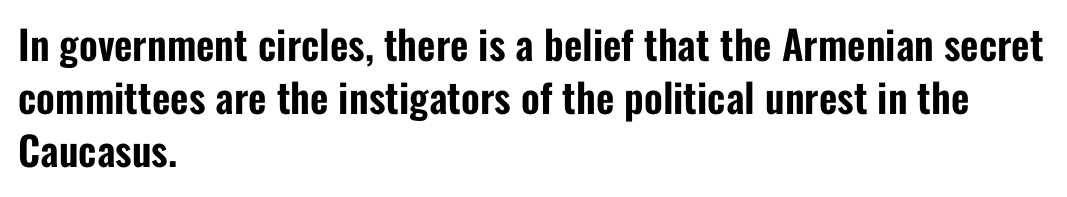
Reading down the block, your eye returns to a fixed left position each line. Between one letter and the next there's only the usual sliver of space. A sans-serif font was chosen for this passage. One glance says typical: line gaps are just what's usual. This sample uses an upright cut, with every glyph sitting square on the baseline. This rendering features lettering with no underline.
